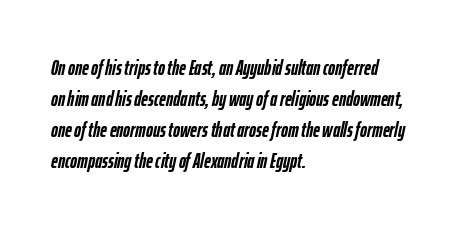
Left-aligned paragraph, ragged on the right. The line-height multiplier appears to be the usual default. There is no visible air inserted between adjacent glyphs. The passage shown leans; its letterforms are oblique. Thick stems and heavy bowls — unmistakably bold.
